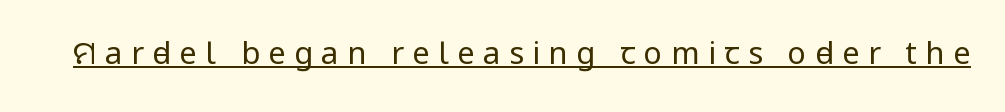
Q: Is the text bold? A: No.
Q: Is the text italic (slanted)? A: No, it is upright.
Q: Is the typeface a serif or a sans-serif typeface? A: Sans-serif.
Q: Is the text underlined? A: Yes.
Q: Is the spacing between letters normal or unusually wide? A: Unusually wide.
Q: Width (condensed, normal, or wide)? A: Condensed.
Q: Stroke contrast? A: Low.
Q: x-height? A: Large.
Q: Monospaced? A: No.
